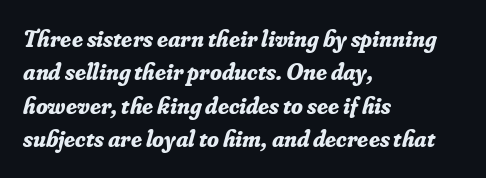
{"italic": "yes", "lean": "right", "slant_degrees": 16, "bold": "yes", "underline": "no", "align": "left", "line_spacing": "normal", "line_spacing_ratio": 1.39, "letter_spacing": "normal", "letter_spacing_em": 0.0, "glyph_px": 24}
